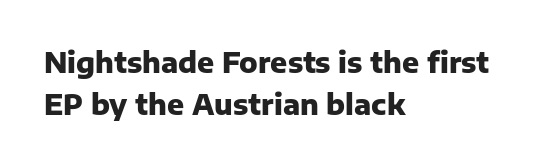
Q: Is the text bold? A: Yes.
Q: Is the text italic (slanted)? A: No, it is upright.
Q: Is the typeface a serif or a sans-serif typeface? A: Sans-serif.
Q: Is the text underlined? A: No.
Q: How is the paragraph aligned? A: Left-aligned.
Q: Is the spacing between letters normal or unusually wide? A: Normal.
Q: Is the spacing between lines tight, normal or loose? A: Normal.
Q: Width (condensed, normal, or wide)? A: Normal.
Q: Stroke contrast? A: Low.
Q: x-height? A: Medium.
Q: Monospaced? A: No.
